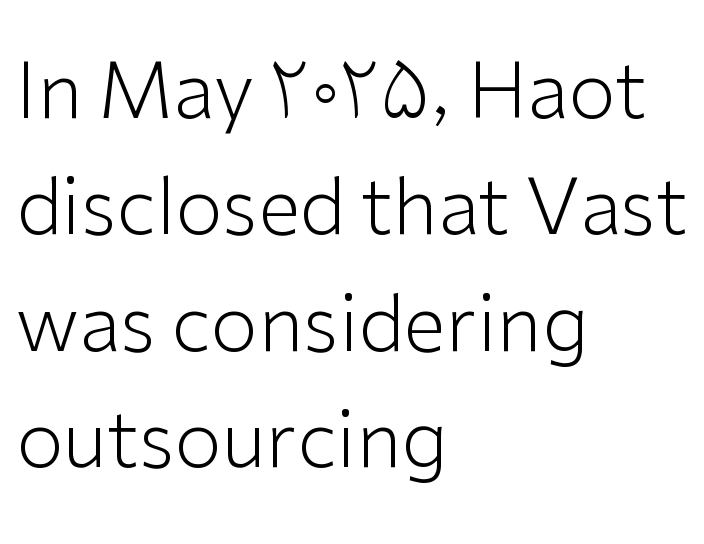
Posture: vertical. Typographically, this falls in the sans-serif category. Typeset ragged right — the left edge is the straight one. This reads as an unemphasized weight, regular at the heaviest. The tracking reads as untouched default to a designer's eye.
